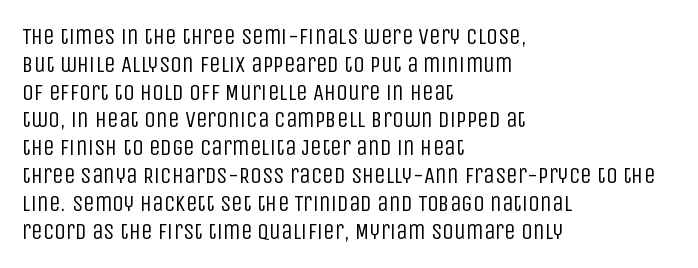
Italic: no, the glyphs are upright roman. Typeset ragged right — the left edge is the straight one. The gaps between neighbouring characters are ordinary and unremarkable. No letter is thick-stroked: the sample isn't bold. Lines of text with bare space underneath.
